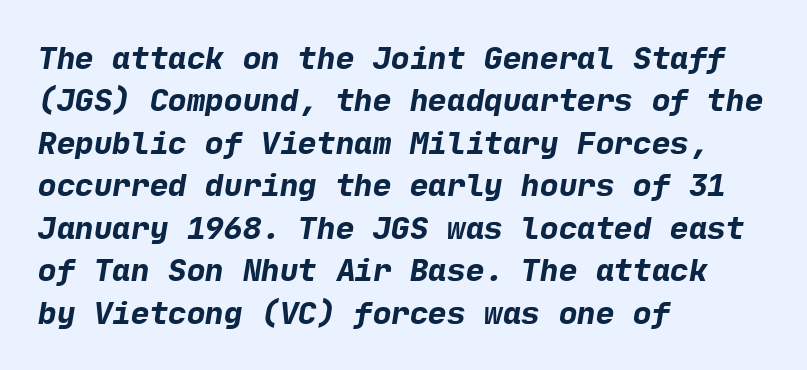
The horizontal fit of the characters is conventional and even. Strokes here are thick enough to call this a true bold. The letters carry no serifs — their stems end cleanly without finishing strokes. The words here are not underlined. A student would call this left alignment; a typographer would say flush left, rag right. Reading down the column, the eye jumps a familiar distance to each next line.
